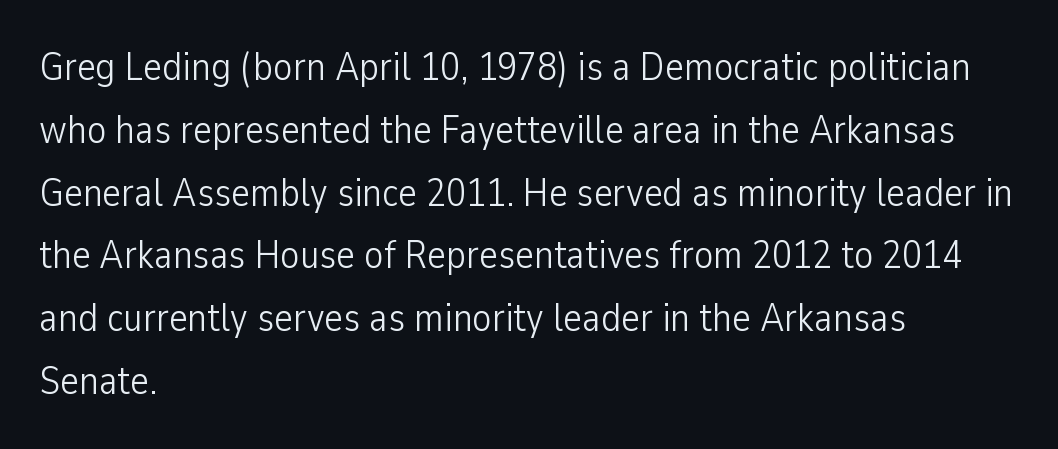
{"serif": "no", "italic": "no", "bold": "no", "weight": "light", "width": "condensed", "stroke_contrast": "low", "x_height": "medium", "monospaced": "no", "underline": "no", "align": "left", "line_spacing": "normal", "line_spacing_ratio": 1.57, "letter_spacing": "normal", "letter_spacing_em": 0.0, "glyph_px": 40}
